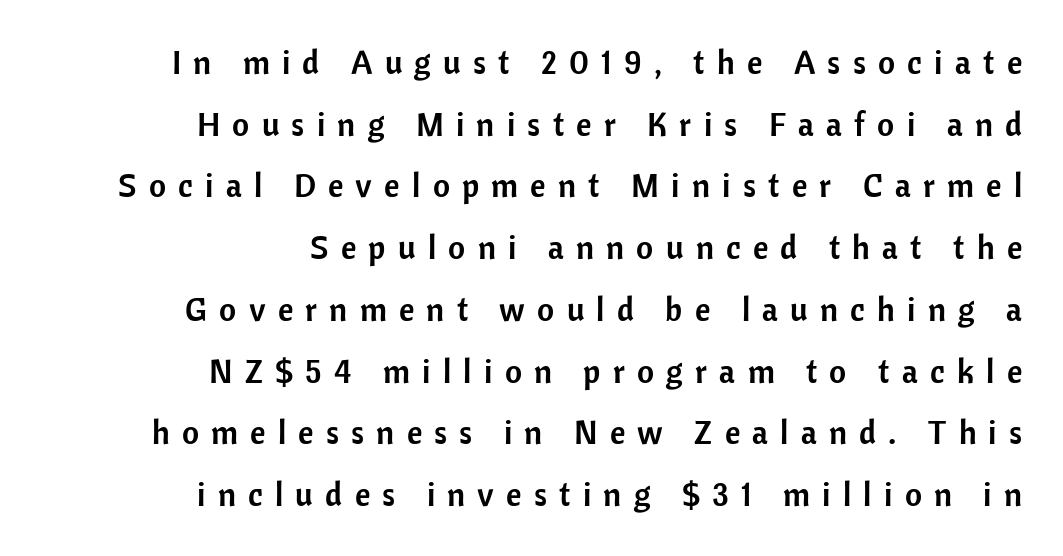
Bare-footed words on every line. I'd call this a sans setting — the letters go barefoot. This sample uses expanded letter spacing, leaving extra air between glyphs. Posture: upright roman. Character widths vary here, with narrow letters taking less room than wide ones.
